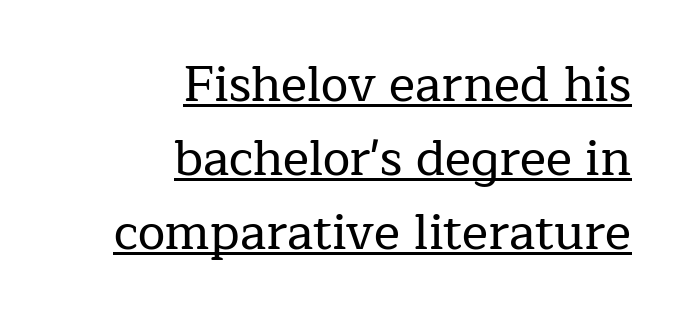
Q: Is the text italic (slanted)? A: No, it is upright.
Q: Is the typeface a serif or a sans-serif typeface? A: Serif.
Q: Is the text underlined? A: Yes.
Q: How is the paragraph aligned? A: Right-aligned.
Q: Is the spacing between letters normal or unusually wide? A: Normal.
Q: Is the spacing between lines tight, normal or loose? A: Normal.
Q: Width (condensed, normal, or wide)? A: Normal.
Q: Stroke contrast? A: Low.
Q: x-height? A: Medium.
Q: Monospaced? A: No.
